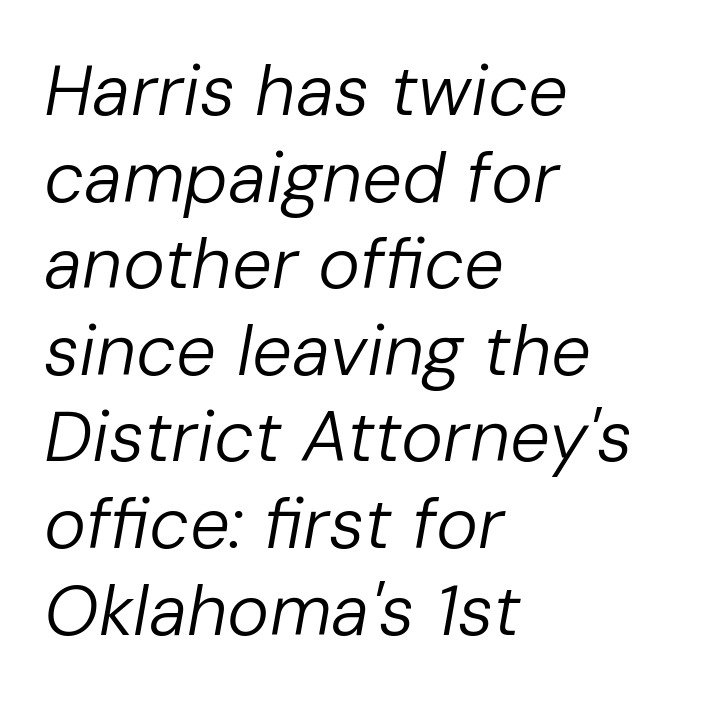
Q: Is the text bold? A: No.
Q: Is the text italic (slanted)? A: Yes, it leans right by about 10 degrees.
Q: Is the text underlined? A: No.
Q: How is the paragraph aligned? A: Left-aligned.
Q: Is the spacing between letters normal or unusually wide? A: Normal.
Q: Width (condensed, normal, or wide)? A: Normal.
Q: Stroke contrast? A: Low.
Q: x-height? A: Medium.
Q: Monospaced? A: No.
